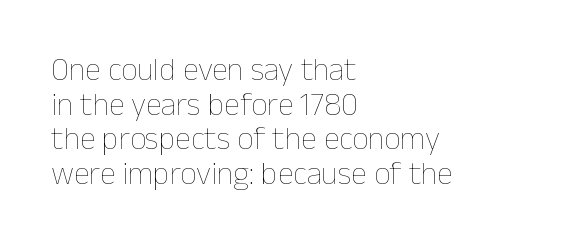
Descenders hang freely into open space. Students, note that the glyphs here touch the page at normal intervals. Each stroke keeps to a modest, everyday thickness or less. This rendering uses left alignment, leaving the right contour irregular. Vertically, the passage feels compressed, each row crowding the next.
